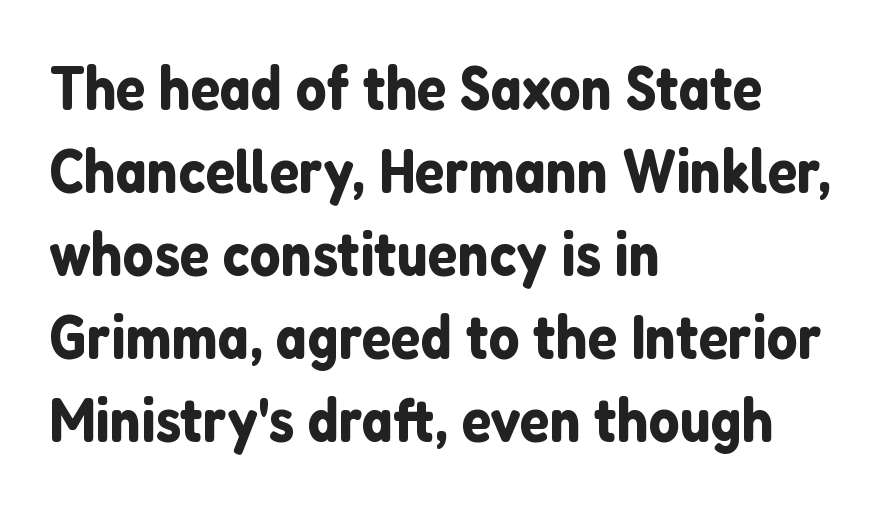
The image shows 61 px sans-serif type, upright; set left-aligned, normal line spacing (1.36x), normal letter spacing, not underlined; low stroke contrast and a medium x-height.
